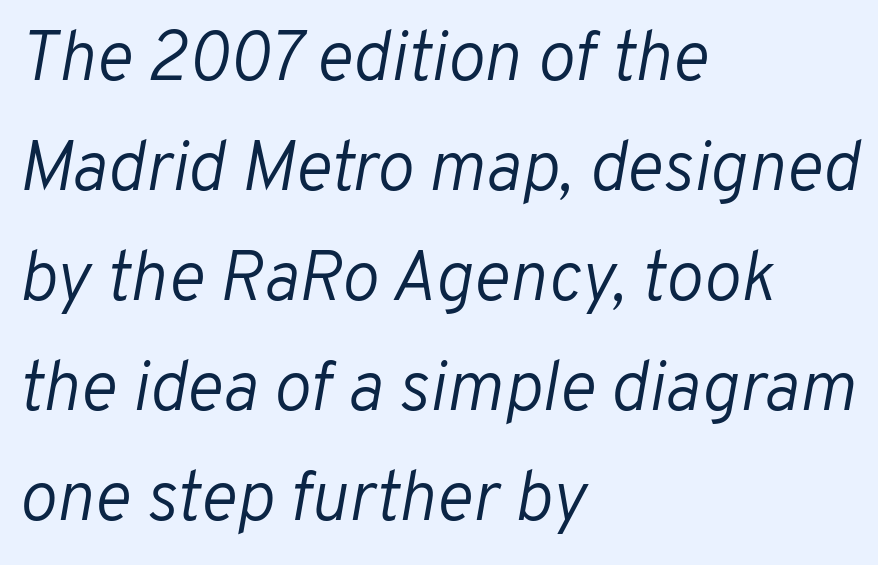
Q: Is the text bold? A: No.
Q: Is the text italic (slanted)? A: Yes, it leans right by about 10 degrees.
Q: Is the text underlined? A: No.
Q: How is the paragraph aligned? A: Left-aligned.
Q: Is the spacing between letters normal or unusually wide? A: Normal.
Q: Is the spacing between lines tight, normal or loose? A: Normal.
Q: Width (condensed, normal, or wide)? A: Normal.
Q: Stroke contrast? A: Low.
Q: x-height? A: Medium.
Q: Monospaced? A: No.
